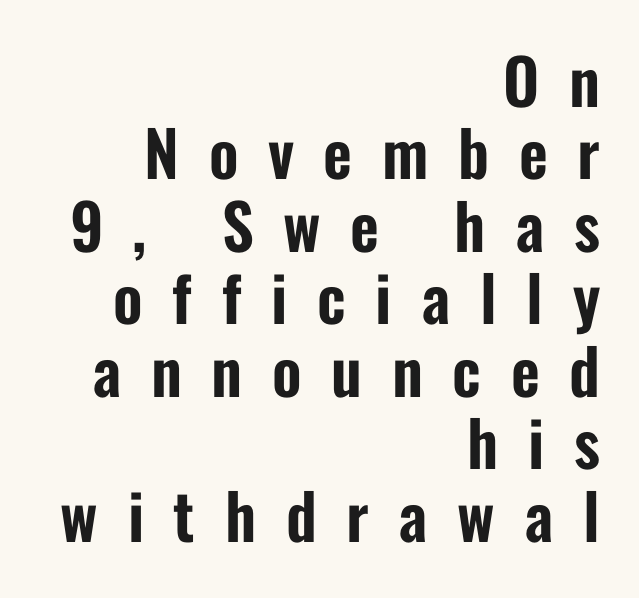
The image shows 63 px condensed sans-serif type, upright; set right-aligned, tight line spacing (1.15x), unusually wide letter spacing (+0.47 em), not underlined; low stroke contrast and a medium x-height.
